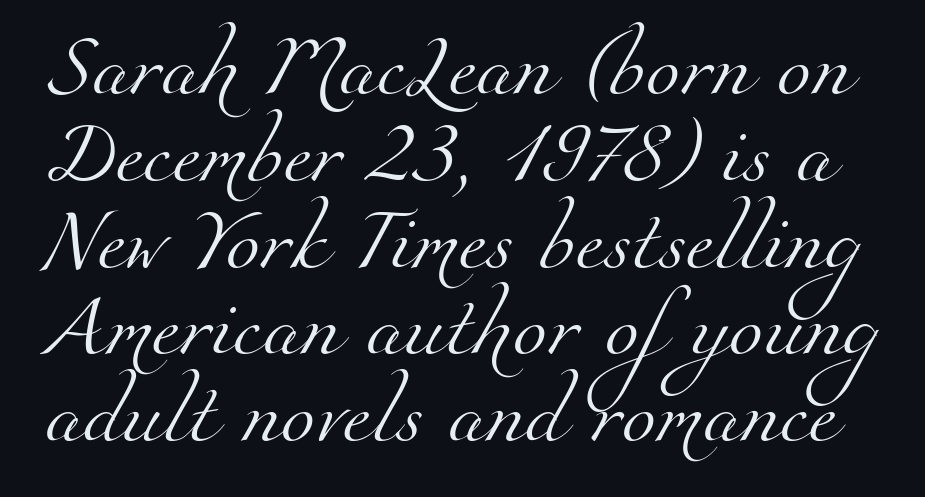
Q: Is the text bold? A: No.
Q: Is the typeface a serif or a sans-serif typeface? A: Serif.
Q: Is the text underlined? A: No.
Q: Is the spacing between letters normal or unusually wide? A: Normal.
Q: Is the spacing between lines tight, normal or loose? A: Normal.
Q: Width (condensed, normal, or wide)? A: Normal.
Q: Stroke contrast? A: Medium.
Q: x-height? A: Small.
Q: Monospaced? A: No.
